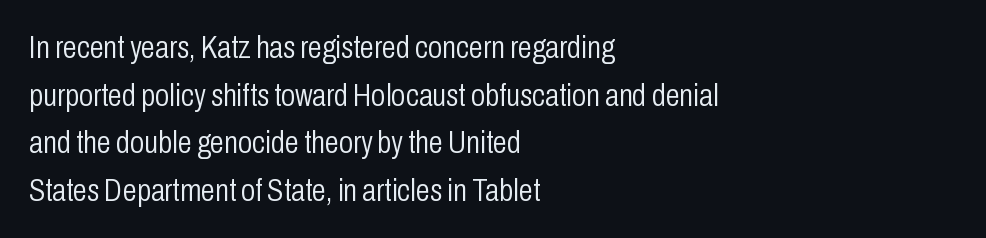
{"serif": "no", "italic": "no", "bold": "no", "weight": "light", "width": "condensed", "stroke_contrast": "low", "x_height": "medium", "monospaced": "no", "underline": "no", "align": "left", "line_spacing": "normal", "line_spacing_ratio": 1.49, "letter_spacing": "normal", "letter_spacing_em": 0.0, "glyph_px": 32}
